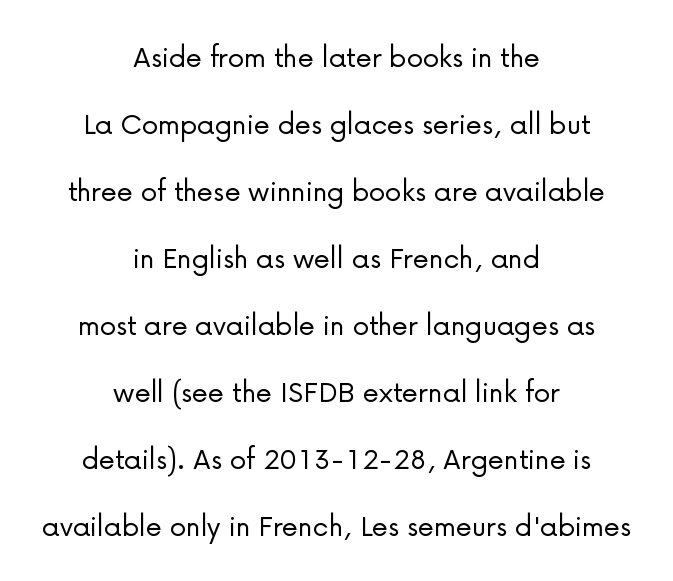
{"serif": "no", "italic": "no", "bold": "no", "weight": "light", "width": "normal", "stroke_contrast": "low", "x_height": "medium", "monospaced": "no", "underline": "no", "align": "center", "line_spacing": "loose", "line_spacing_ratio": 2.03, "letter_spacing": "normal", "letter_spacing_em": 0.0, "glyph_px": 33}
